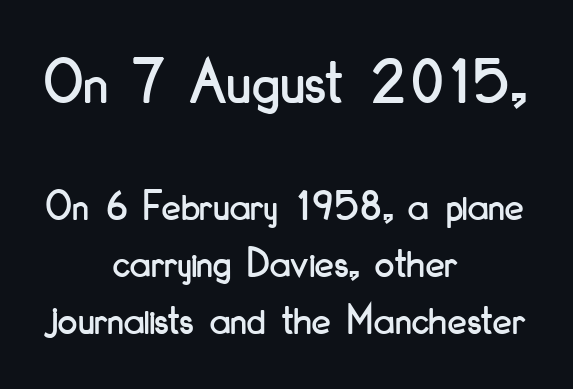
Q: Is the text italic (slanted)? A: No, it is upright.
Q: Is the typeface a serif or a sans-serif typeface? A: Sans-serif.
Q: Is the text underlined? A: No.
Q: How is the paragraph aligned? A: Centered.
Q: Is the spacing between letters normal or unusually wide? A: Normal.
Q: Is the spacing between lines tight, normal or loose? A: Normal.
Q: Which block of text is set in a larger size, the first (top) or the second (bottom)? A: The first (top) one.
Q: Width (condensed, normal, or wide)? A: Condensed.
Q: Stroke contrast? A: Low.
Q: x-height? A: Small.
Q: Monospaced? A: No.
